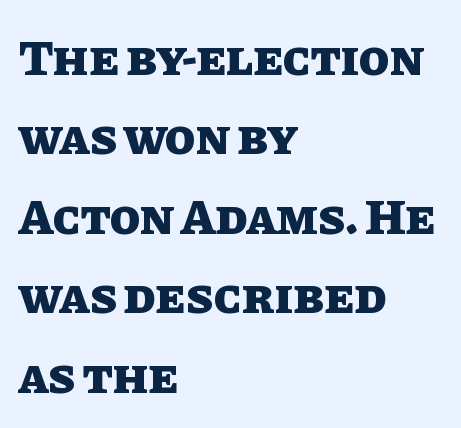
The passage shown is not underscored anywhere. Each new line begins a customary step beneath the previous one. These lines are rendered in a variable-pitch font. The typesetting leans heavy: a genuine bold. Is the letter spacing exaggerated? No — it looks like the ordinary default.
